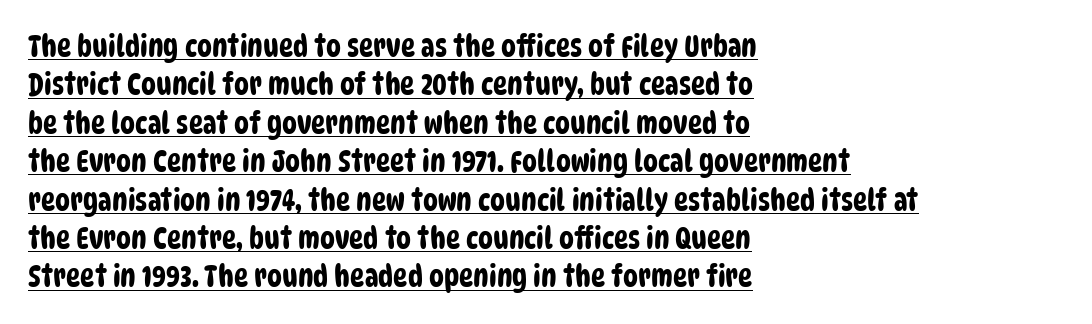
The image shows 30 px condensed sans-serif type; set left-aligned, normal line spacing (1.28x), normal letter spacing, underlined; low stroke contrast and a large x-height.
